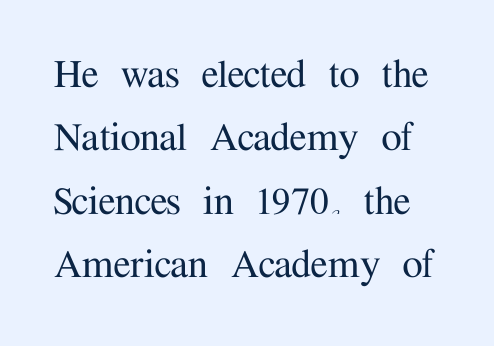
{"serif": "yes", "italic": "no", "width": "normal", "stroke_contrast": "medium", "x_height": "medium", "monospaced": "no", "underline": "no", "line_spacing": "normal", "line_spacing_ratio": 1.38, "letter_spacing": "normal", "letter_spacing_em": 0.0, "glyph_px": 46}
